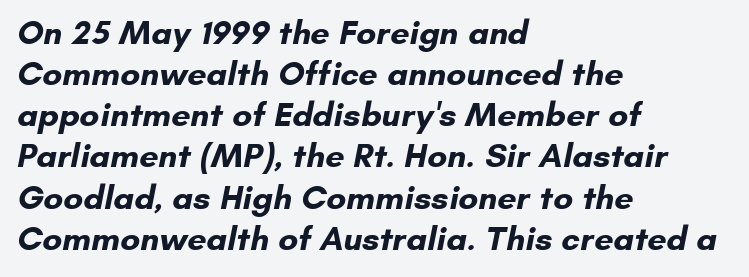
The image shows 34 px bold sans-serif type; set left-aligned, line spacing 1.21x, normal letter spacing, not underlined; low stroke contrast and a small x-height.
